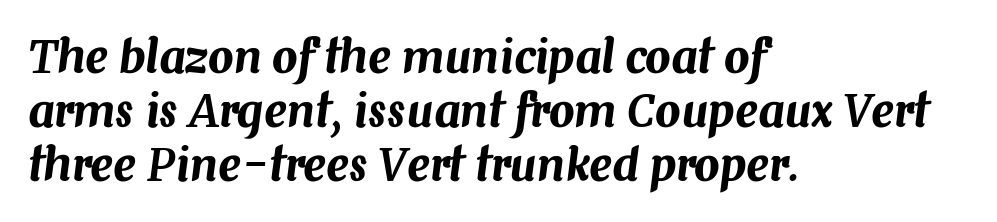
{"italic": "yes", "lean": "right", "slant_degrees": 7, "width": "normal", "stroke_contrast": "medium", "x_height": "medium", "monospaced": "no", "underline": "no", "align": "left", "line_spacing_ratio": 1.2, "letter_spacing": "normal", "letter_spacing_em": 0.0, "glyph_px": 45}
